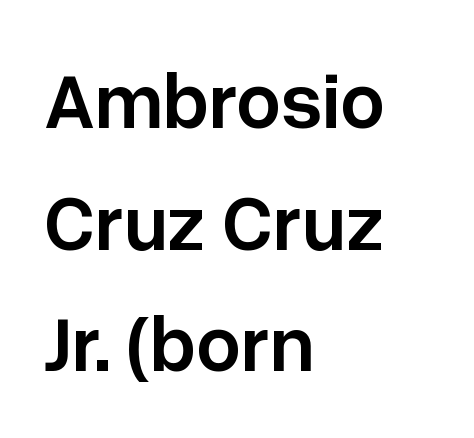
Q: Is the text bold? A: Semi-bold.
Q: Is the text italic (slanted)? A: No, it is upright.
Q: Is the typeface a serif or a sans-serif typeface? A: Sans-serif.
Q: Is the text underlined? A: No.
Q: How is the paragraph aligned? A: Left-aligned.
Q: Is the spacing between letters normal or unusually wide? A: Normal.
Q: Is the spacing between lines tight, normal or loose? A: Normal.
Q: Width (condensed, normal, or wide)? A: Normal.
Q: Stroke contrast? A: Low.
Q: x-height? A: Medium.
Q: Monospaced? A: No.
